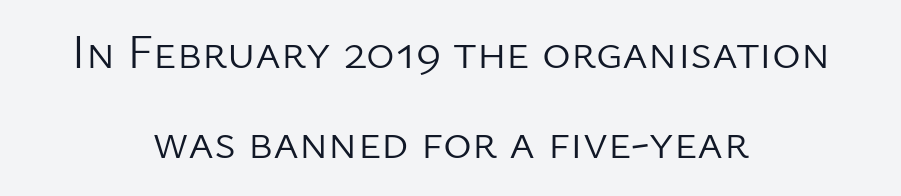
The image shows 49 px light sans-serif type, upright; set centered, line spacing 1.83x, normal letter spacing, not underlined; low stroke contrast and a medium x-height.
